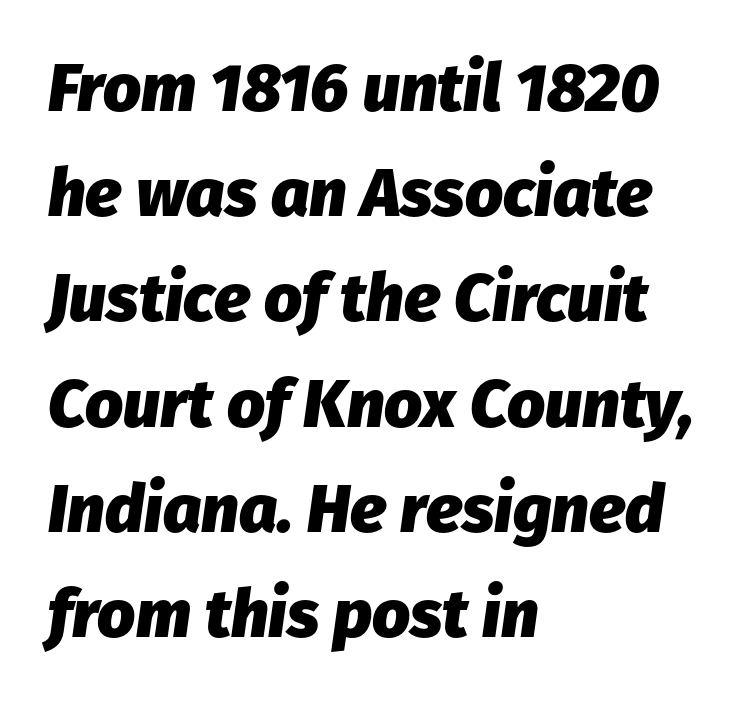
The image shows 67 px heavy type, italic (leaning right); set left-aligned, normal line spacing (1.57x), normal letter spacing, not underlined; low stroke contrast and a medium x-height.
